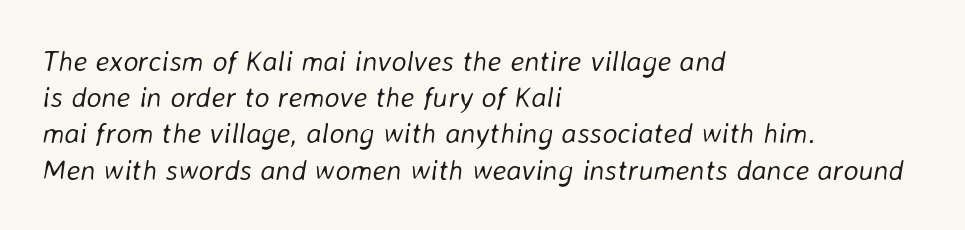
{"italic": "yes", "lean": "right", "slant_degrees": 8, "bold": "no", "weight": "light", "width": "normal", "stroke_contrast": "low", "x_height": "medium", "monospaced": "no", "underline": "no", "align": "left", "line_spacing": "normal", "line_spacing_ratio": 1.25, "letter_spacing": "normal", "letter_spacing_em": 0.0, "glyph_px": 29}
